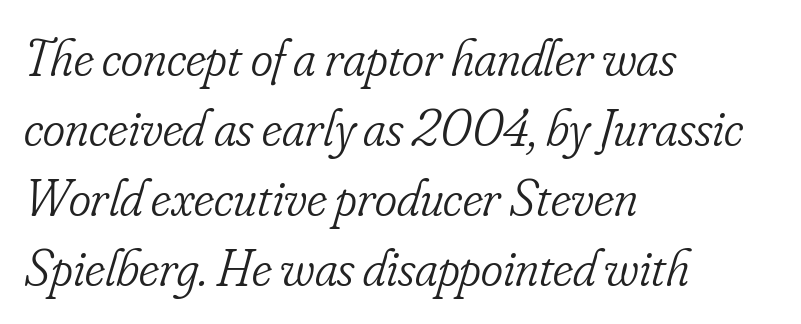
The zone under the glyphs is completely vacant. Do the characters align in a grid? No, the font is proportional. If you measured baseline to baseline, you'd find a middling distance. The horizontal fit of the characters is conventional and even. Stem width sits at or under what a default text font uses. Stroke terminals: seriffed.
